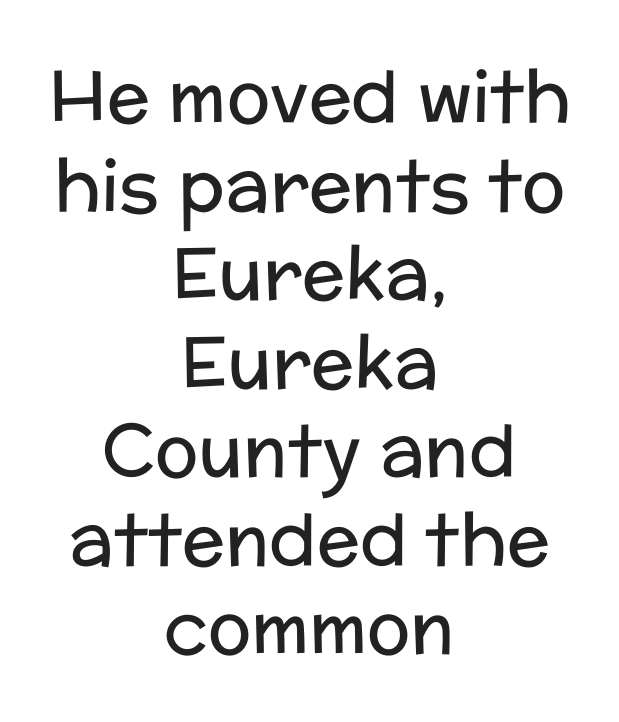
Regarding serifs, this sample does without them. Posture: upright roman. The rendering positions every line midway between the sides. Think standard paragraph weight, or any step lighter than that.
